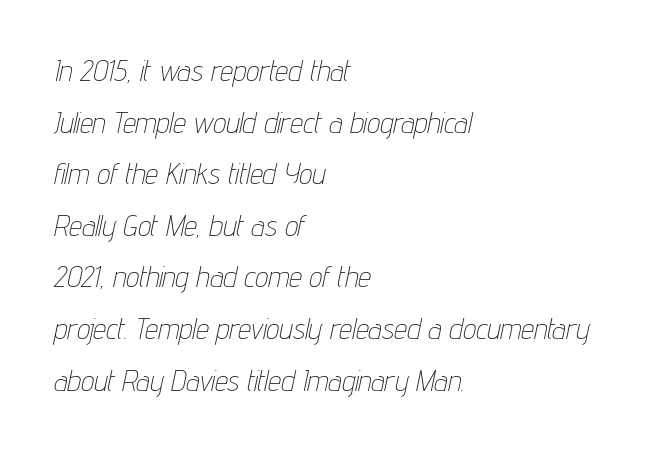
The image shows 29 px thin, condensed type, italic (leaning right); set left-aligned, line spacing 1.78x, normal letter spacing, not underlined; low stroke contrast and a medium x-height.
